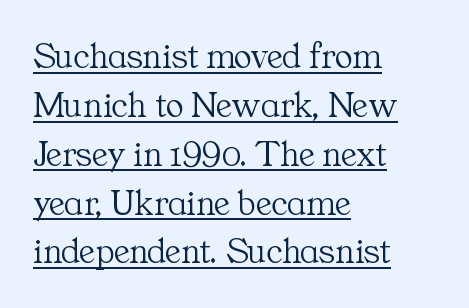
The image shows 37 px light serif type, upright; set left-aligned, normal line spacing (1.32x), normal letter spacing, underlined; medium stroke contrast and a medium x-height.
